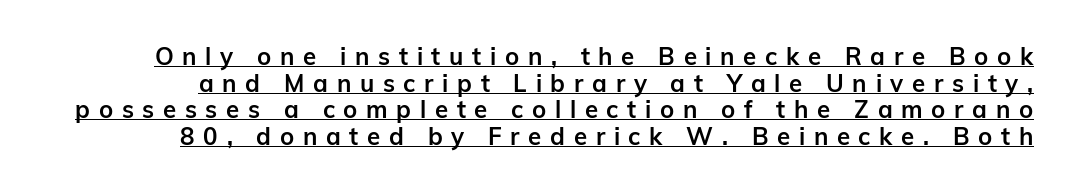
{"italic": "no", "bold": "yes", "underline": "yes", "line_spacing": "tight", "line_spacing_ratio": 1.11, "letter_spacing": "wide", "letter_spacing_em": 0.36, "glyph_px": 24}
